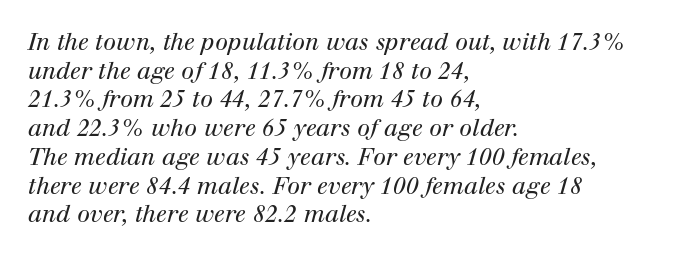
Heft: none added — not bold. Layout note: lines flush left. Students, note that the glyphs here touch the page at normal intervals. The rendering applies a slant to the glyphs. This rendering features lettering with no underline.
